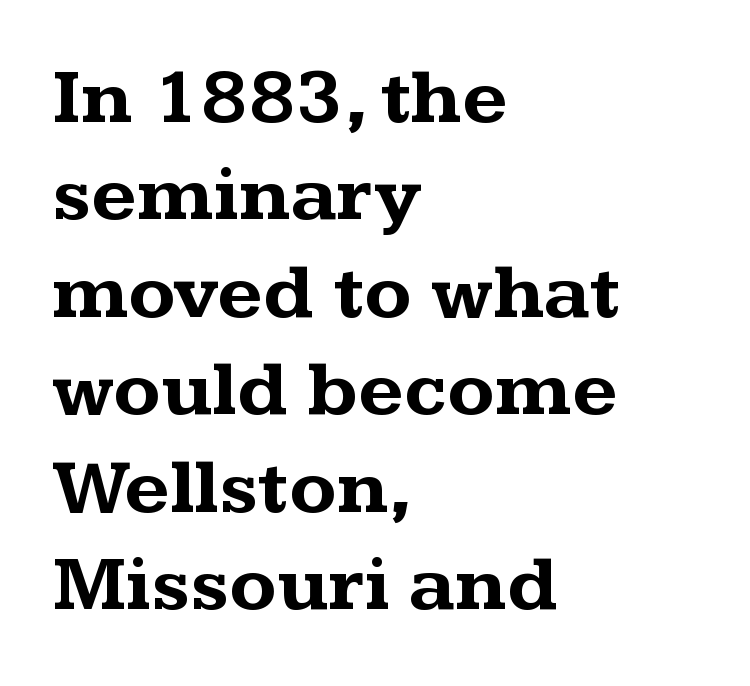
Has an underline been added? It has not. The face used here is proportionally spaced, like ordinary book or web type. Serif or sans? Serif — the stroke terminals have little feet. The line-height multiplier appears to be the usual default. Compared with typical body copy, the letter spacing here is the same. Every character sits straight up, as roman type does.
